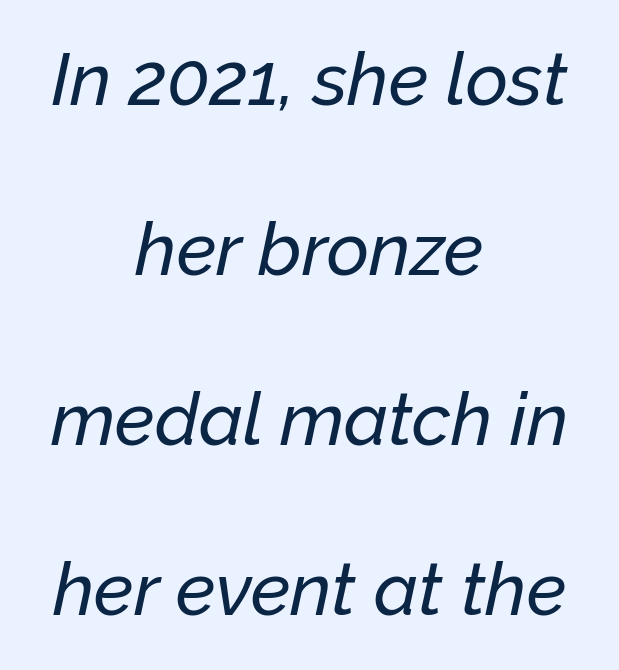
{"italic": "yes", "lean": "right", "slant_degrees": 12, "width": "normal", "stroke_contrast": "low", "x_height": "medium", "monospaced": "no", "underline": "no", "align": "center", "line_spacing": "loose", "line_spacing_ratio": 2.33, "letter_spacing": "normal", "letter_spacing_em": 0.0, "glyph_px": 73}
